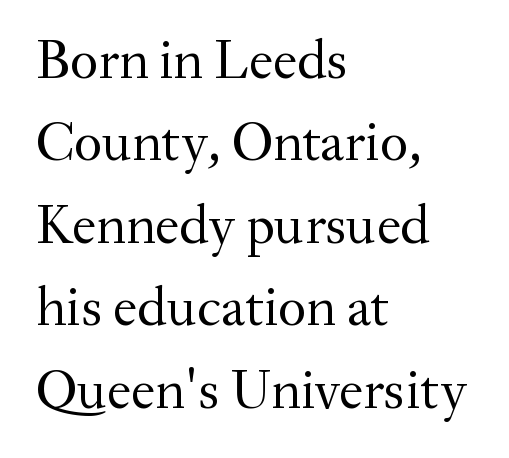
No heavy texture on the line: the type isn't bold. The space directly below the letters is spotless. The lettering stays uniformly vertical, giving the passage a roman look. This sample is left-justified, so line endings fall wherever the words run out.
